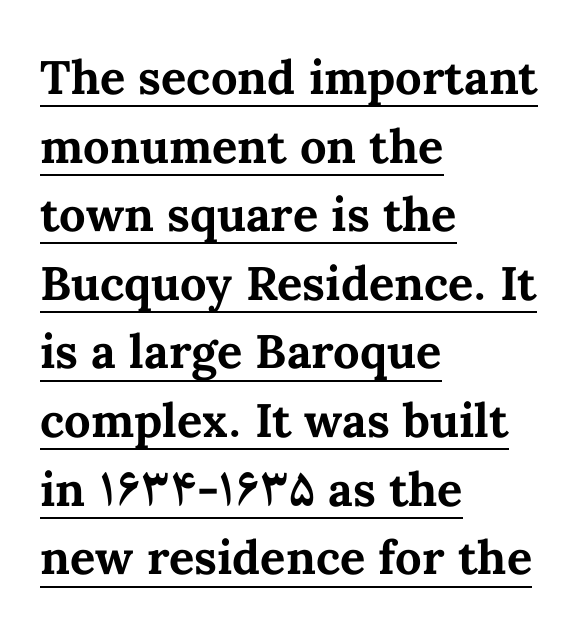
Q: Is the text bold? A: Yes.
Q: Is the text italic (slanted)? A: No, it is upright.
Q: Is the text underlined? A: Yes.
Q: How is the paragraph aligned? A: Left-aligned.
Q: Is the spacing between letters normal or unusually wide? A: Normal.
Q: Is the spacing between lines tight, normal or loose? A: Normal.
Q: Width (condensed, normal, or wide)? A: Normal.
Q: Stroke contrast? A: Medium.
Q: x-height? A: Medium.
Q: Monospaced? A: No.
